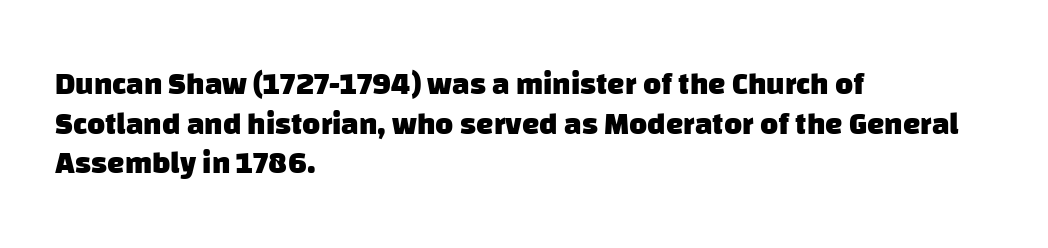
A typesetter would call this zero additional tracking. Is the block centered? No — it sits flush against the left margin. Strong, thick strokes mark this as bold type. Does the type have serifs? No, each stem ends abruptly. Do the characters align in a grid? No, the font is proportional. Glance below the letters and you will spot only blank space.
